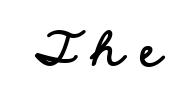
{"serif": "no", "bold": "yes", "weight": "bold", "width": "wide", "stroke_contrast": "low", "x_height": "small", "monospaced": "no", "underline": "no", "letter_spacing": "wide", "letter_spacing_em": 0.36, "glyph_px": 46}
